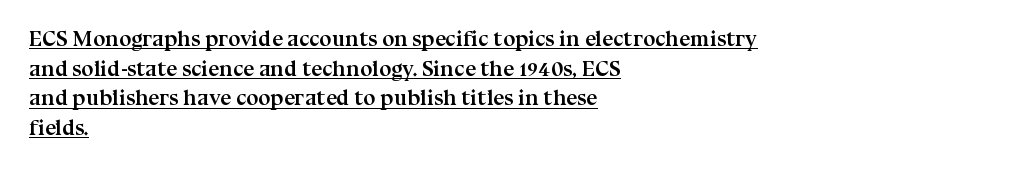
Look at the stroke-to-counter ratio: heavy, a bold. In terms of posture, this sample is upright. These characters rest on top of a visible drawn line. Horizontal alignment here is leftward, the default for most running prose.
